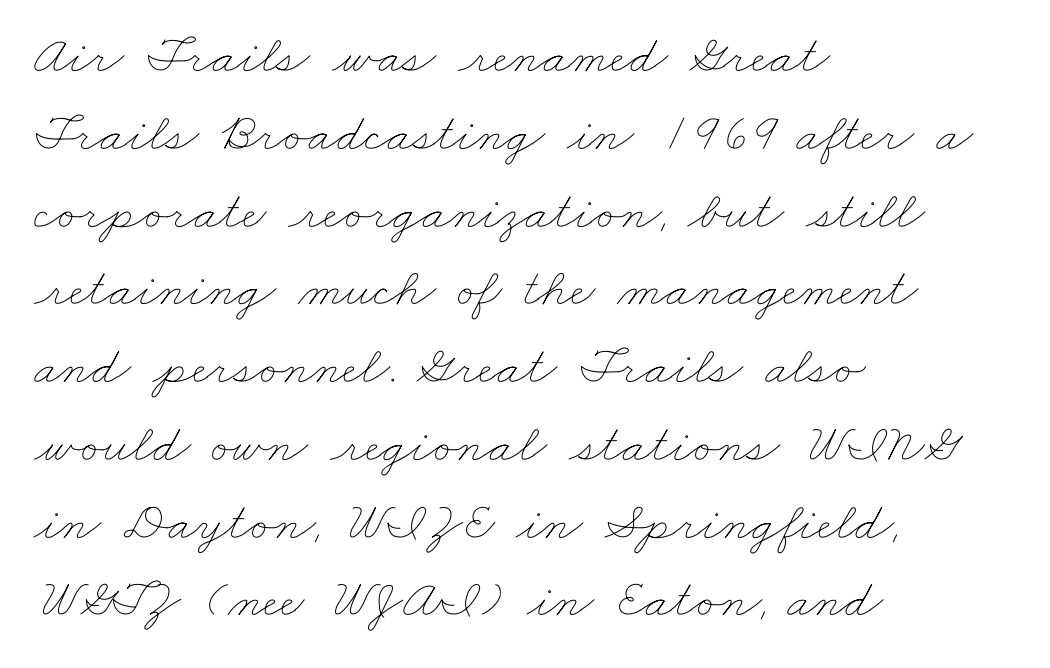
{"bold": "no", "weight": "thin", "width": "wide", "stroke_contrast": "low", "x_height": "small", "monospaced": "no", "underline": "no", "align": "left", "line_spacing": "normal", "line_spacing_ratio": 1.44, "letter_spacing": "normal", "letter_spacing_em": 0.0, "glyph_px": 54}
